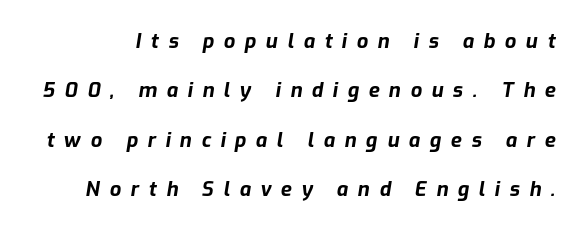
The image shows 20 px bold type, italic (leaning right); set loose line spacing (2.47x), unusually wide letter spacing (+0.48 em), not underlined.
